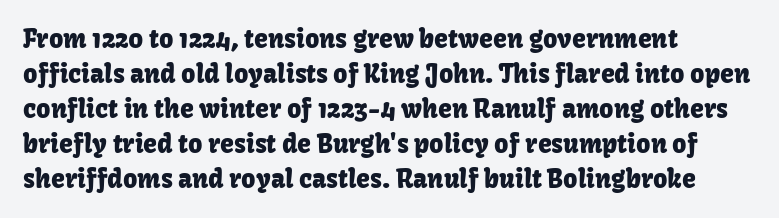
Q: Is the text italic (slanted)? A: No, it is upright.
Q: Is the text underlined? A: No.
Q: How is the paragraph aligned? A: Left-aligned.
Q: Is the spacing between letters normal or unusually wide? A: Normal.
Q: Is the spacing between lines tight, normal or loose? A: Normal.
